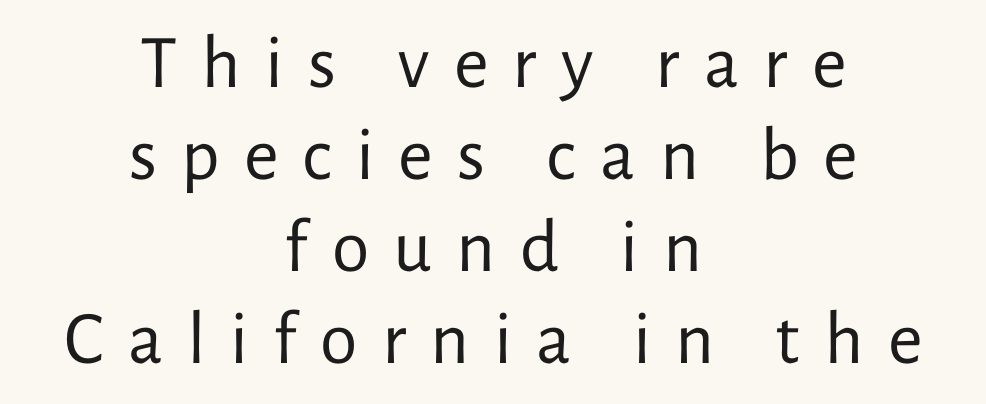
Q: Is the text bold? A: No.
Q: Is the text italic (slanted)? A: No, it is upright.
Q: Is the typeface a serif or a sans-serif typeface? A: Sans-serif.
Q: Is the text underlined? A: No.
Q: How is the paragraph aligned? A: Centered.
Q: Is the spacing between letters normal or unusually wide? A: Unusually wide.
Q: Width (condensed, normal, or wide)? A: Normal.
Q: Stroke contrast? A: Low.
Q: x-height? A: Medium.
Q: Monospaced? A: No.
